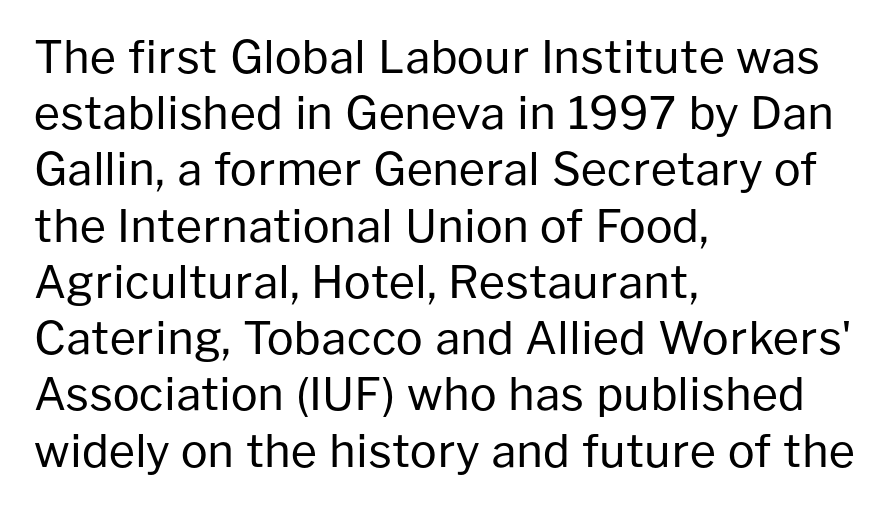
Q: Is the text bold? A: No.
Q: Is the text italic (slanted)? A: No, it is upright.
Q: Is the typeface a serif or a sans-serif typeface? A: Sans-serif.
Q: Is the text underlined? A: No.
Q: How is the paragraph aligned? A: Left-aligned.
Q: Is the spacing between letters normal or unusually wide? A: Normal.
Q: Is the spacing between lines tight, normal or loose? A: Normal.
Q: Width (condensed, normal, or wide)? A: Normal.
Q: Stroke contrast? A: Low.
Q: x-height? A: Medium.
Q: Monospaced? A: No.
